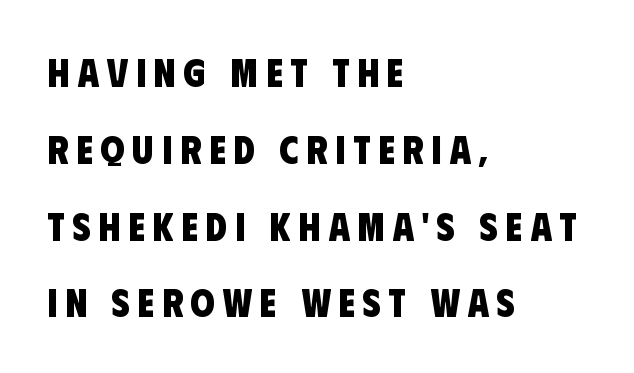
The image shows 39 px heavy, condensed sans-serif type; set left-aligned, loose line spacing (1.97x), unusually wide letter spacing (+0.2 em), not underlined; low stroke contrast and a large x-height.
